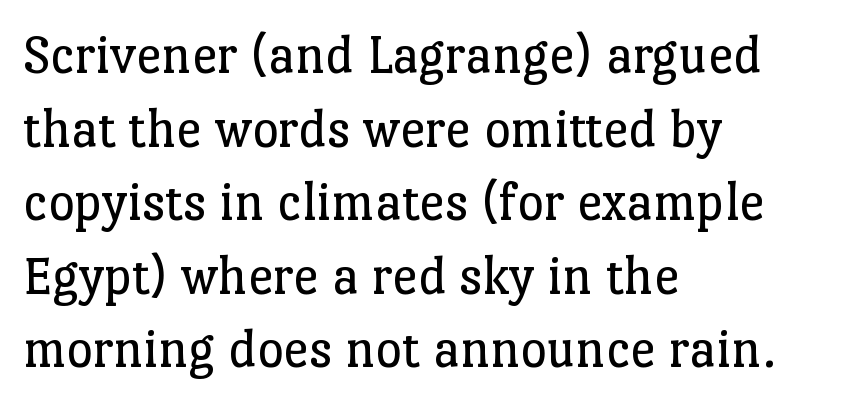
The image shows 57 px regular-weight serif type, upright; set left-aligned, normal line spacing (1.29x), normal letter spacing, not underlined; low stroke contrast and a medium x-height.
